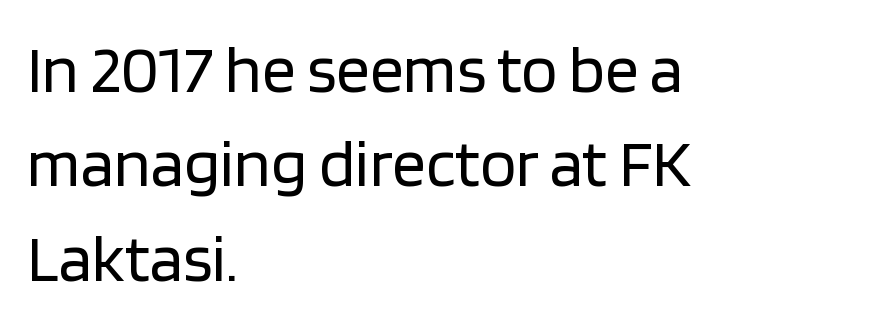
Q: Is the text bold? A: No.
Q: Is the text italic (slanted)? A: No, it is upright.
Q: Is the typeface a serif or a sans-serif typeface? A: Sans-serif.
Q: Is the text underlined? A: No.
Q: How is the paragraph aligned? A: Left-aligned.
Q: Is the spacing between letters normal or unusually wide? A: Normal.
Q: Is the spacing between lines tight, normal or loose? A: Normal.
Q: Width (condensed, normal, or wide)? A: Normal.
Q: Stroke contrast? A: Low.
Q: x-height? A: Large.
Q: Monospaced? A: No.
